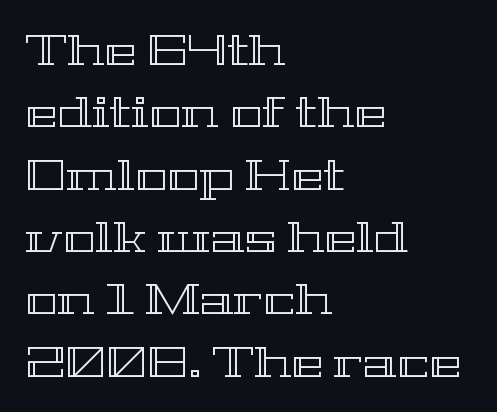
{"italic": "no", "width": "wide", "x_height": "medium", "monospaced": "no", "underline": "no", "align": "left", "line_spacing": "normal", "line_spacing_ratio": 1.45, "letter_spacing": "normal", "letter_spacing_em": 0.0, "glyph_px": 43}
